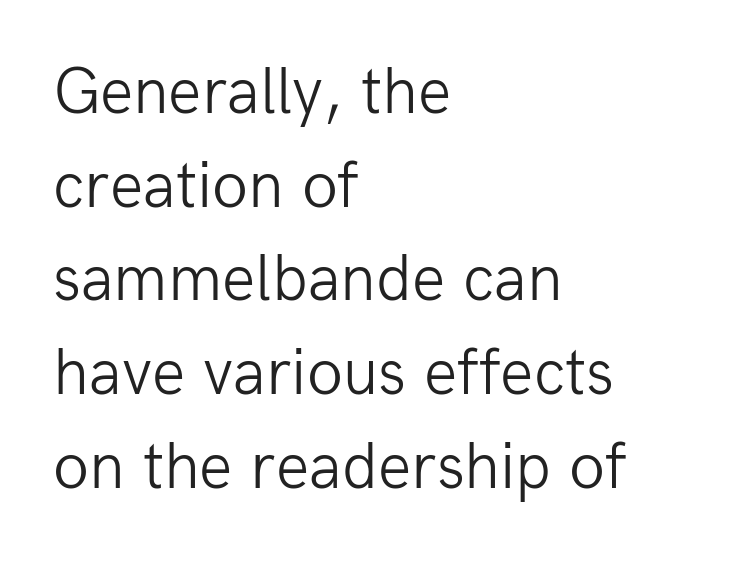
The image shows 66 px light sans-serif type, upright; set left-aligned, normal line spacing (1.42x), normal letter spacing, not underlined; low stroke contrast and a medium x-height.
